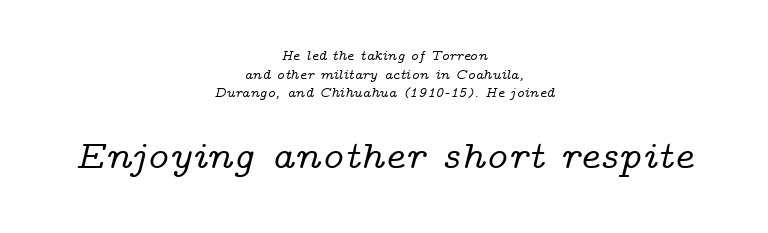
The image shows 39 px wide serif type, italic (leaning right); set centered, normal line spacing (1.33x), normal letter spacing, not underlined; the second (bottom) block is 2.79x larger; low stroke contrast and a medium x-height.
